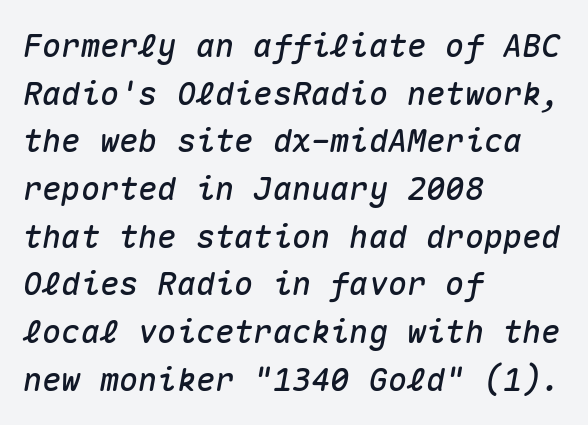
{"italic": "yes", "lean": "right", "slant_degrees": 10, "width": "normal", "stroke_contrast": "medium", "x_height": "medium", "monospaced": "yes", "underline": "no", "align": "left", "line_spacing": "normal", "line_spacing_ratio": 1.49, "letter_spacing": "normal", "letter_spacing_em": 0.0, "glyph_px": 32}
